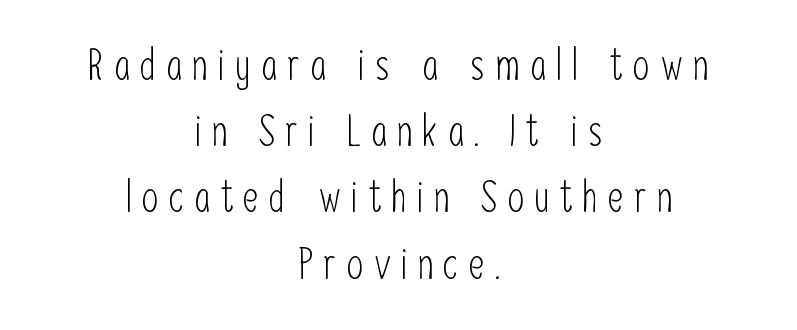
{"serif": "no", "italic": "no", "bold": "no", "weight": "light", "width": "condensed", "stroke_contrast": "low", "x_height": "medium", "monospaced": "no", "underline": "no", "align": "center", "line_spacing": "normal", "line_spacing_ratio": 1.54, "letter_spacing": "wide", "letter_spacing_em": 0.24, "glyph_px": 43}
